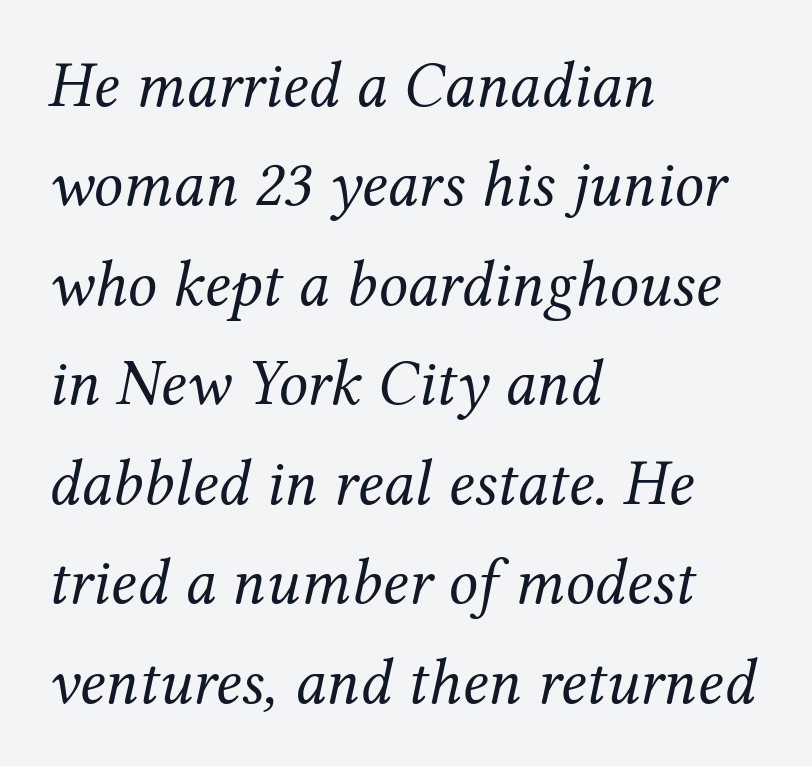
Ink coverage per letter is moderate at most. The text block is weighted toward the left margin, trailing off unevenly rightward. Do the characters align in a grid? No, the font is proportional. The designer went with a serif here, giving each stem small feet. Compared with ordinary roman type, these characters are visibly tilted.
